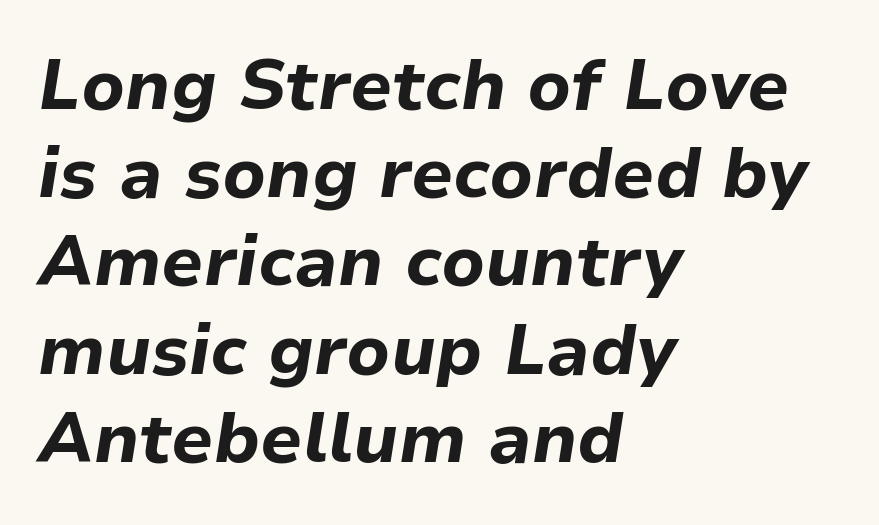
Just letters on the line, the space beneath them empty. Summary of vertical rhythm: regular, with standard interline spacing. Caption: bold face, heavy strokes. Teacher's note: observe the even left margin — that is flush-left alignment. Slant detected: the letters are inclined. The face used here is proportionally spaced, like ordinary book or web type.
